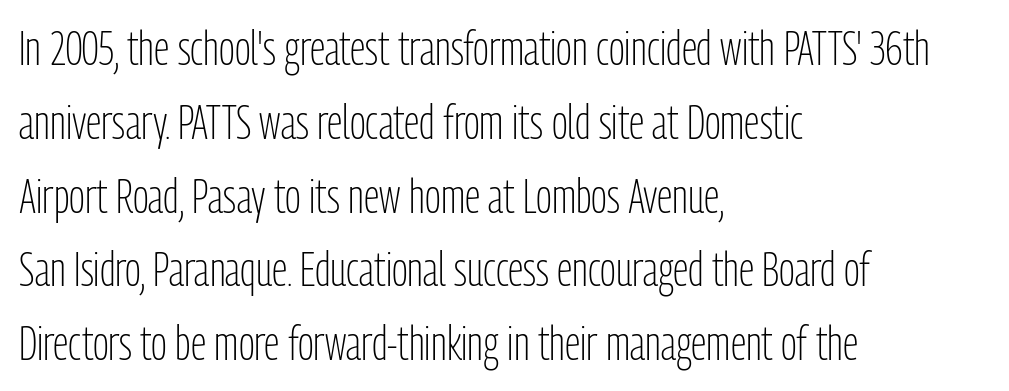
{"serif": "no", "italic": "no", "bold": "no", "weight": "light", "width": "condensed", "stroke_contrast": "low", "x_height": "medium", "monospaced": "no", "underline": "no", "align": "left", "line_spacing": "normal", "line_spacing_ratio": 1.57, "letter_spacing": "normal", "letter_spacing_em": 0.0, "glyph_px": 47}
